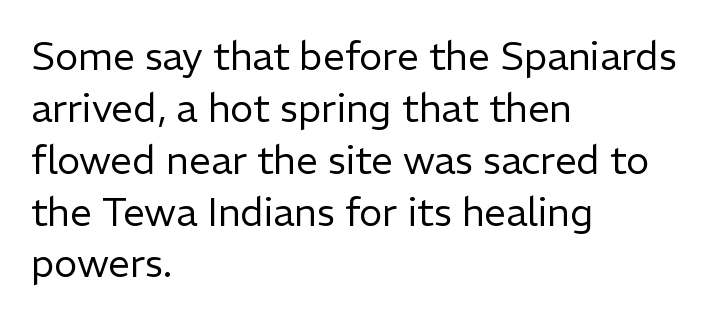
Line spacing here is normal. Posture: upright roman. You could not count columns in this text — the font is proportionally spaced. The line texture is even and compact thanks to regular tracking. Only glyphs here, with clear space below each row. Serif or sans? Sans — the stroke terminals are bare.
